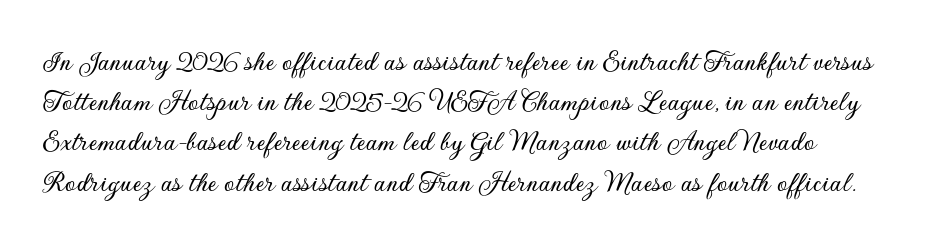
Q: Is the text italic (slanted)? A: Yes.
Q: Is the typeface a serif or a sans-serif typeface? A: Sans-serif.
Q: Is the text underlined? A: No.
Q: Is the spacing between letters normal or unusually wide? A: Normal.
Q: Is the spacing between lines tight, normal or loose? A: Normal.
Q: Width (condensed, normal, or wide)? A: Normal.
Q: Stroke contrast? A: Low.
Q: x-height? A: Small.
Q: Monospaced? A: No.
